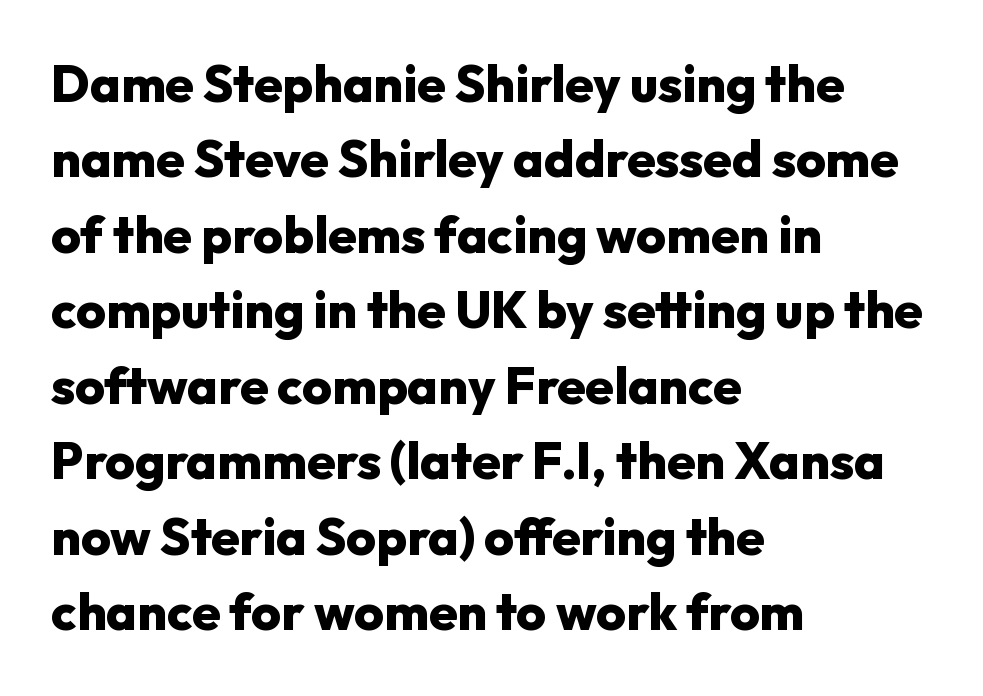
Q: Is the text bold? A: Yes.
Q: Is the text italic (slanted)? A: No, it is upright.
Q: Is the typeface a serif or a sans-serif typeface? A: Sans-serif.
Q: Is the text underlined? A: No.
Q: How is the paragraph aligned? A: Left-aligned.
Q: Is the spacing between letters normal or unusually wide? A: Normal.
Q: Is the spacing between lines tight, normal or loose? A: Normal.
Q: Width (condensed, normal, or wide)? A: Normal.
Q: Stroke contrast? A: Low.
Q: x-height? A: Medium.
Q: Monospaced? A: No.
